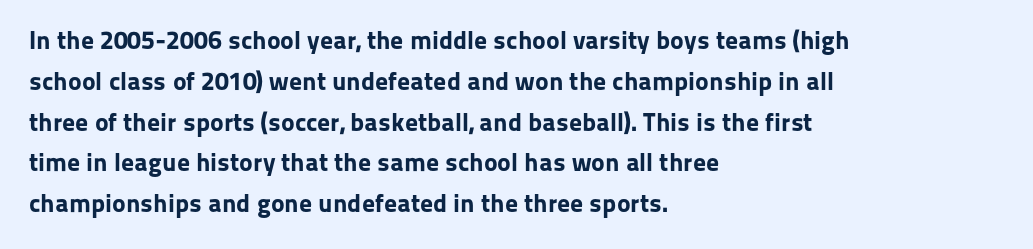
Q: Is the text bold? A: Yes.
Q: Is the text italic (slanted)? A: No, it is upright.
Q: Is the text underlined? A: No.
Q: How is the paragraph aligned? A: Left-aligned.
Q: Is the spacing between letters normal or unusually wide? A: Normal.
Q: Is the spacing between lines tight, normal or loose? A: Normal.
